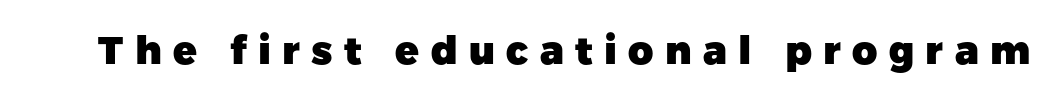
The image shows 39 px heavy sans-serif type, upright; set unusually wide letter spacing (+0.29 em), not underlined; low stroke contrast and a medium x-height.
